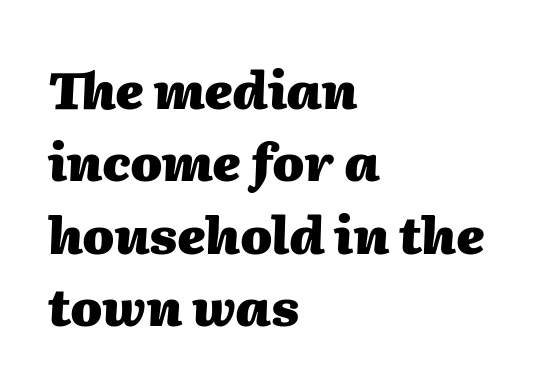
The image shows 51 px heavy type, italic (leaning right); set left-aligned, normal line spacing (1.42x), normal letter spacing, not underlined; medium stroke contrast and a medium x-height.
